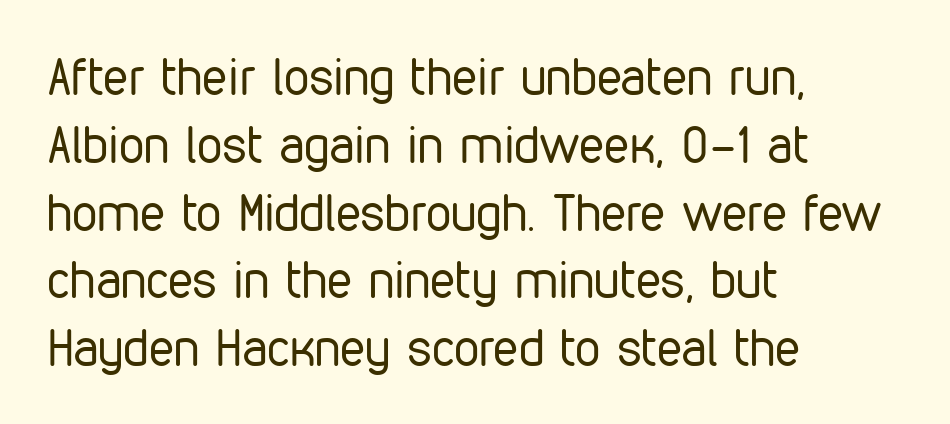
Compared with a typical body face, this is equally light or lighter still. Typeset ragged right — the left edge is the straight one. The letters stand straight up with perfectly vertical stems. Proportional: the letters do not fall into vertical columns.
